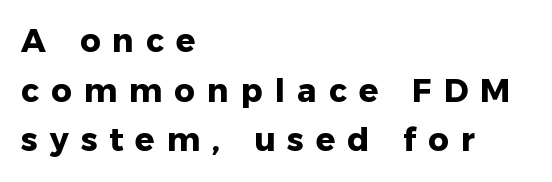
Q: Is the text bold? A: Yes.
Q: Is the text italic (slanted)? A: No, it is upright.
Q: Is the typeface a serif or a sans-serif typeface? A: Sans-serif.
Q: Is the text underlined? A: No.
Q: How is the paragraph aligned? A: Left-aligned.
Q: Is the spacing between letters normal or unusually wide? A: Unusually wide.
Q: Is the spacing between lines tight, normal or loose? A: Normal.
Q: Width (condensed, normal, or wide)? A: Normal.
Q: Stroke contrast? A: Low.
Q: x-height? A: Medium.
Q: Monospaced? A: No.
